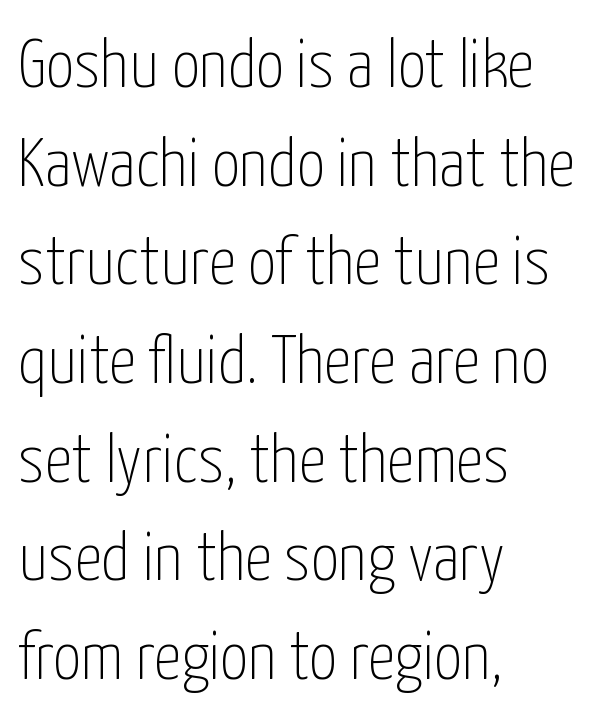
The image shows 69 px thin, condensed sans-serif type, upright; set left-aligned, normal line spacing (1.43x), normal letter spacing, not underlined; low stroke contrast and a medium x-height.
